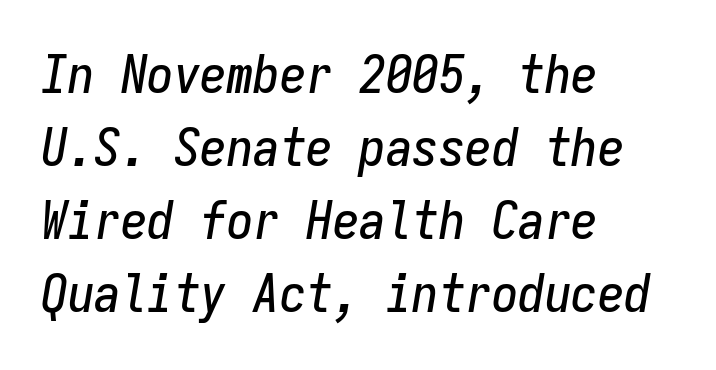
Q: Is the text italic (slanted)? A: Yes, it leans right by about 9 degrees.
Q: Is the text underlined? A: No.
Q: How is the paragraph aligned? A: Left-aligned.
Q: Is the spacing between letters normal or unusually wide? A: Normal.
Q: Is the spacing between lines tight, normal or loose? A: Normal.
Q: Width (condensed, normal, or wide)? A: Condensed.
Q: Stroke contrast? A: Low.
Q: x-height? A: Medium.
Q: Monospaced? A: Yes.
